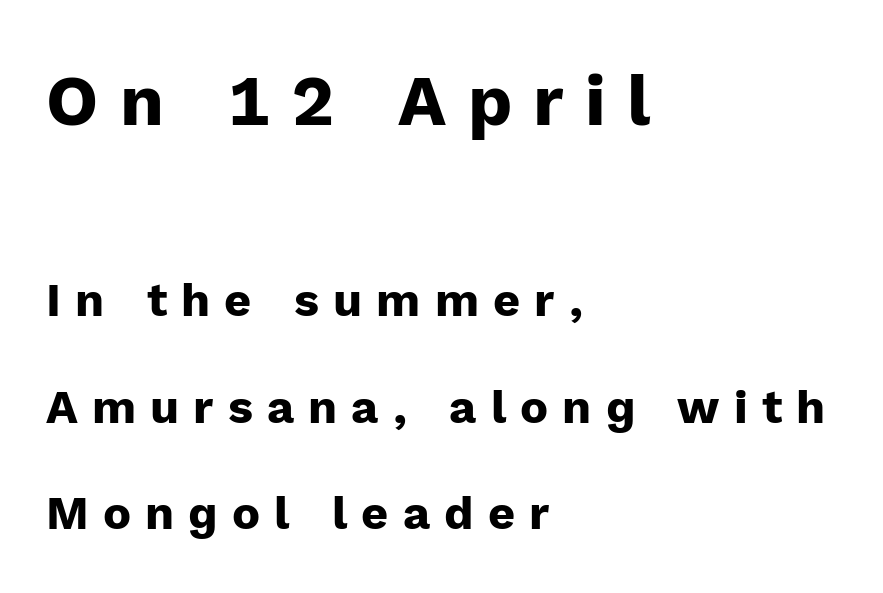
The image shows 71 px heavy sans-serif type, upright; set left-aligned, loose line spacing (2.27x), unusually wide letter spacing (+0.3 em), not underlined; the first (top) block is 1.51x larger; low stroke contrast and a medium x-height.
